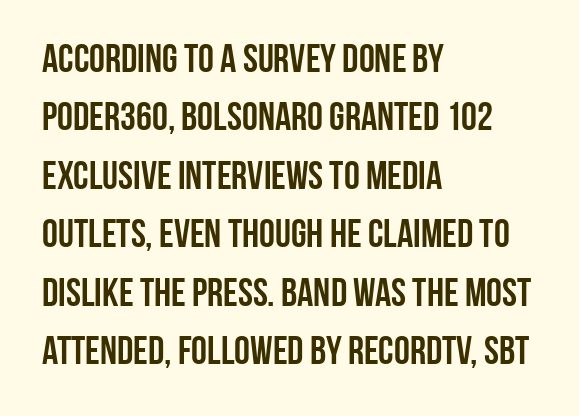
Q: Is the text italic (slanted)? A: No, it is upright.
Q: Is the typeface a serif or a sans-serif typeface? A: Sans-serif.
Q: Is the text underlined? A: No.
Q: How is the paragraph aligned? A: Left-aligned.
Q: Is the spacing between letters normal or unusually wide? A: Normal.
Q: Is the spacing between lines tight, normal or loose? A: Normal.
Q: Width (condensed, normal, or wide)? A: Condensed.
Q: Stroke contrast? A: Low.
Q: x-height? A: Large.
Q: Monospaced? A: No.
